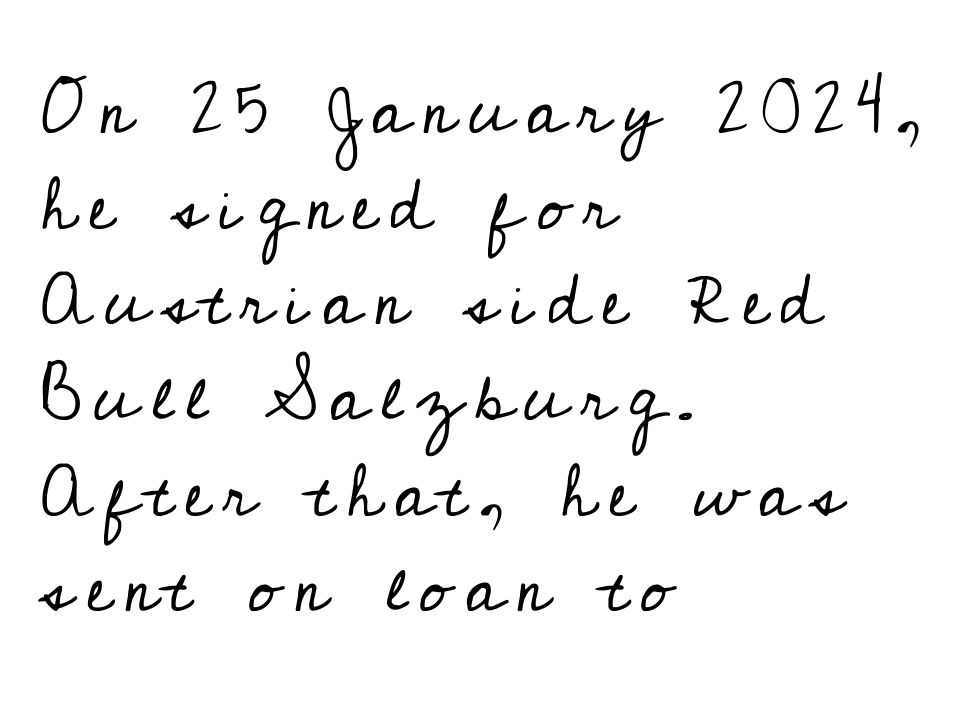
{"serif": "yes", "bold": "no", "weight": "regular", "width": "normal", "stroke_contrast": "low", "x_height": "small", "monospaced": "no", "underline": "no", "align": "left", "line_spacing": "normal", "line_spacing_ratio": 1.31, "glyph_px": 73}
